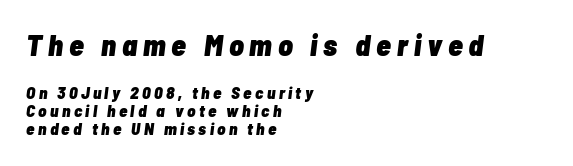
Here the glyphs are tracked loosely, breaking word shapes into spaced letters. The specimen reads as italic at a glance. Each line starts at the same left margin while the right side varies. Stroke thickness is high; the sample reads as a true bold.
